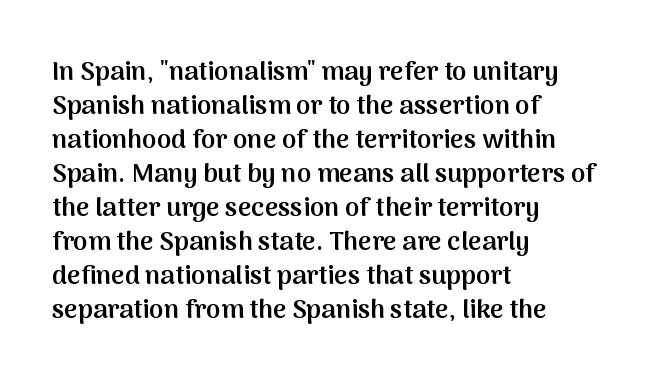
Each line starts at the same left margin while the right side varies. Short note: letters normally spaced. The passage shown is semibold, sitting just below true bold. Every stem runs plumb, perpendicular to the baseline.
